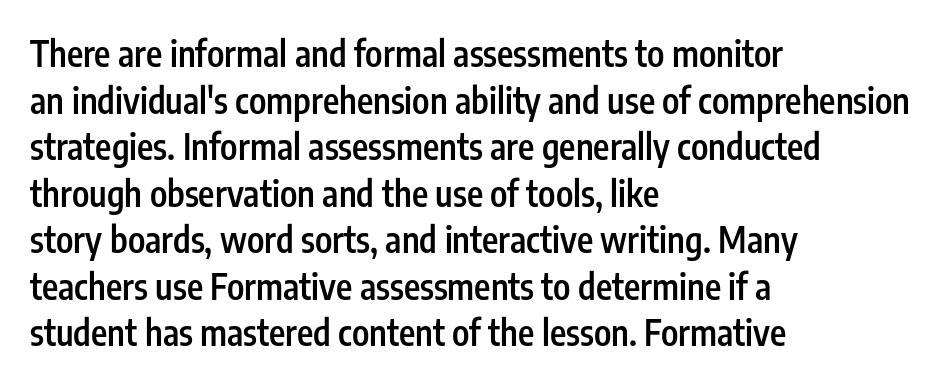
The image shows 35 px semibold, condensed sans-serif type, upright; set left-aligned, normal line spacing (1.33x), normal letter spacing, not underlined; low stroke contrast and a medium x-height.
